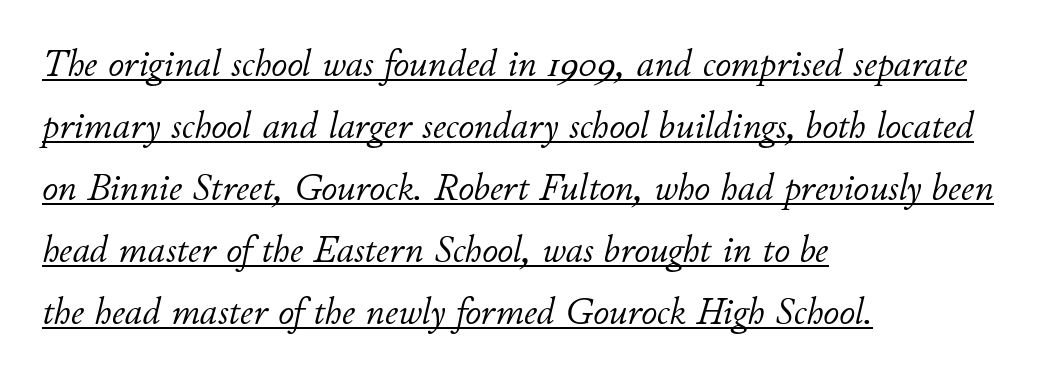
Q: Is the text bold? A: No.
Q: Is the text italic (slanted)? A: Yes, it leans right by about 11 degrees.
Q: Is the text underlined? A: Yes.
Q: How is the paragraph aligned? A: Left-aligned.
Q: Is the spacing between letters normal or unusually wide? A: Normal.
Q: Is the spacing between lines tight, normal or loose? A: Normal.
Q: Width (condensed, normal, or wide)? A: Normal.
Q: Stroke contrast? A: Low.
Q: x-height? A: Small.
Q: Monospaced? A: No.
